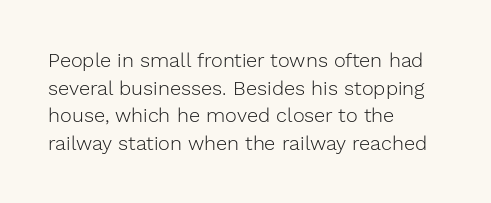
Q: Is the text bold? A: No.
Q: Is the text italic (slanted)? A: No, it is upright.
Q: Is the text underlined? A: No.
Q: How is the paragraph aligned? A: Left-aligned.
Q: Is the spacing between letters normal or unusually wide? A: Normal.
Q: Is the spacing between lines tight, normal or loose? A: Normal.
